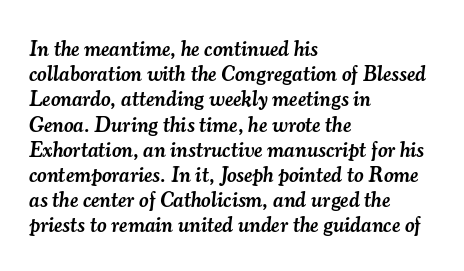
Q: Is the text bold? A: Semi-bold.
Q: Is the text italic (slanted)? A: Yes, it leans right by about 7 degrees.
Q: Is the text underlined? A: No.
Q: How is the paragraph aligned? A: Left-aligned.
Q: Is the spacing between letters normal or unusually wide? A: Normal.
